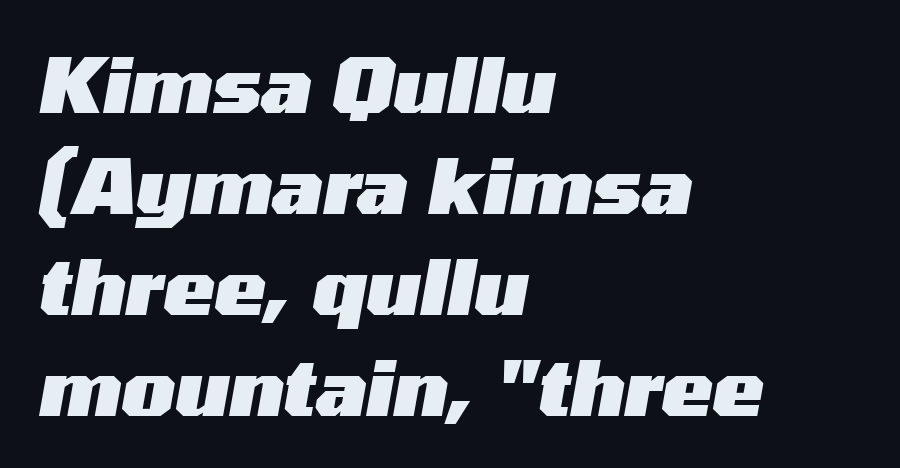
{"italic": "yes", "lean": "right", "slant_degrees": 10, "bold": "yes", "weight": "heavy", "width": "wide", "stroke_contrast": "medium", "x_height": "medium", "monospaced": "no", "underline": "no", "align": "left", "line_spacing": "normal", "line_spacing_ratio": 1.31, "letter_spacing": "normal", "letter_spacing_em": 0.0, "glyph_px": 77}
